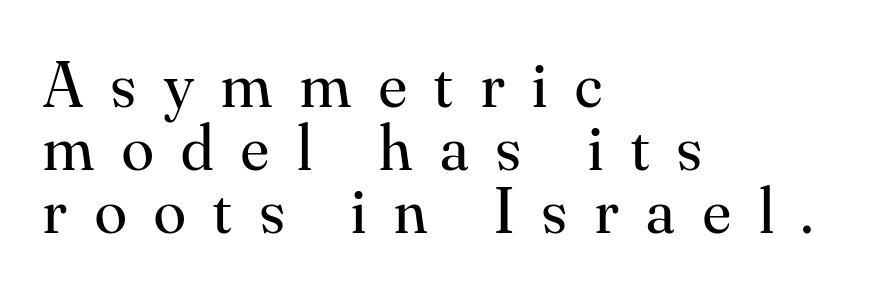
A clean baseline with only descenders dipping below it. Posture: vertical. Notice how descenders almost collide with the ascenders below — that's tight leading. Horizontal alignment here is leftward, the default for most running prose. Yep, those are serifs on the letters.
